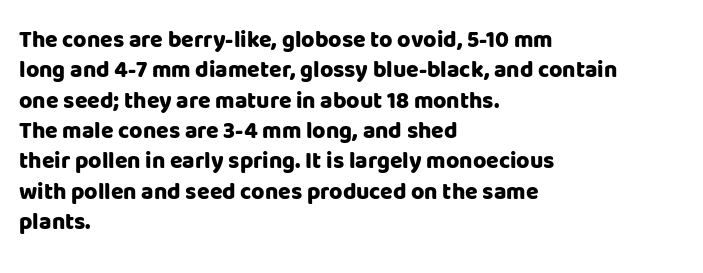
The image shows 23 px bold type, upright; set left-aligned, normal line spacing (1.32x), normal letter spacing, not underlined.
